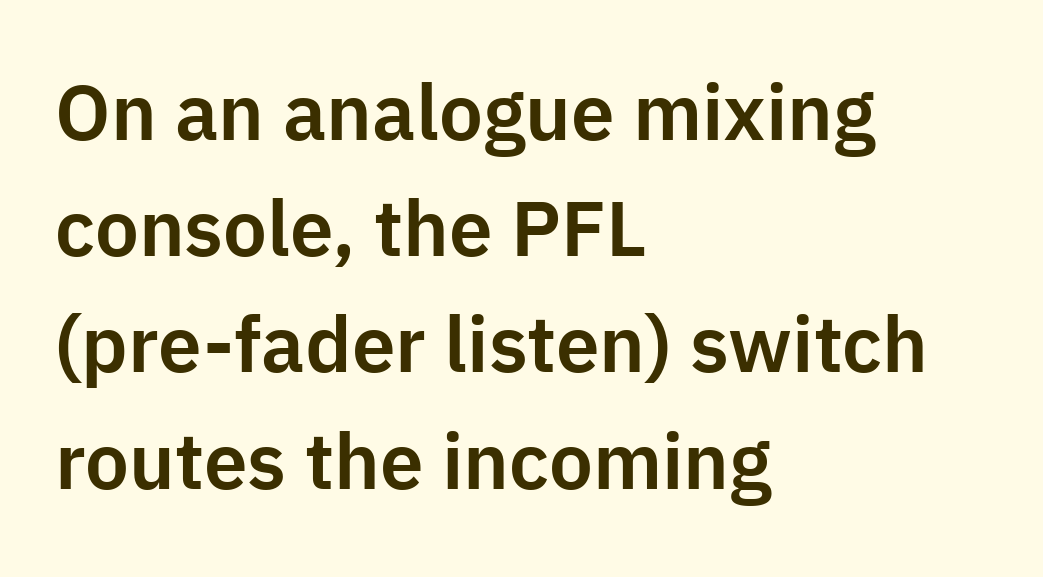
Each letter keeps its own natural width here, so spacing adapts to shape. It's the straight-up-and-down kind of type. No extra tracking has been applied to these lines. Visually the block forms a straight wall on the left and a jagged coastline on the right.
